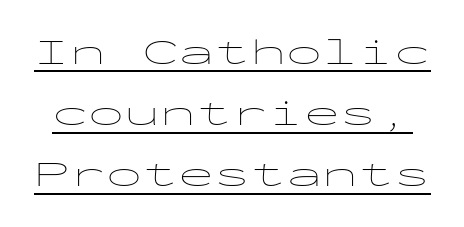
{"serif": "no", "italic": "no", "bold": "no", "weight": "thin", "width": "wide", "stroke_contrast": "low", "x_height": "medium", "monospaced": "yes", "underline": "yes", "line_spacing": "normal", "line_spacing_ratio": 1.7, "letter_spacing": "normal", "letter_spacing_em": 0.0, "glyph_px": 36}
